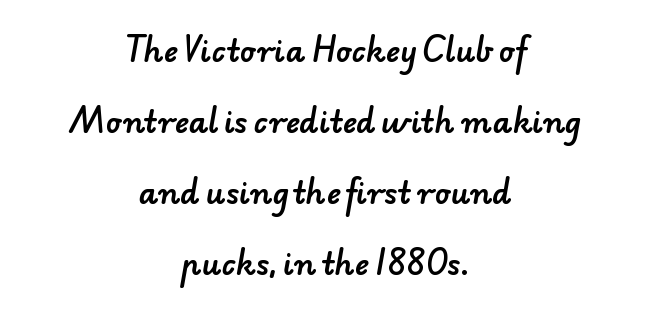
The image shows 30 px sans-serif type; set centered, loose line spacing (2.37x), normal letter spacing, not underlined; low stroke contrast and a small x-height.
